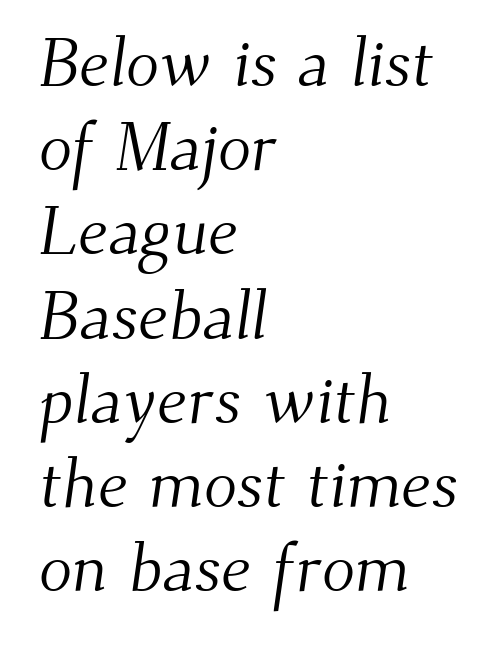
{"serif": "yes", "bold": "no", "weight": "light", "width": "normal", "stroke_contrast": "medium", "x_height": "small", "monospaced": "no", "underline": "no", "align": "left", "line_spacing_ratio": 1.22, "letter_spacing": "normal", "letter_spacing_em": 0.0, "glyph_px": 69}
